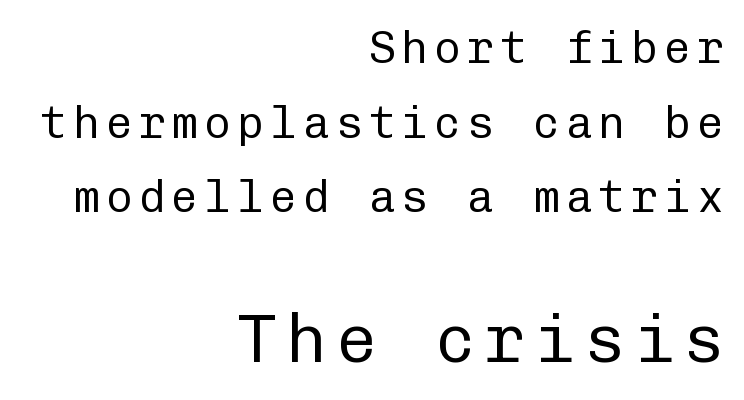
Are there feet on the stems? There aren't — it's a sans. Where is the straight margin? On the right. Quick note: interline space is typical. Fixed-width glyphs throughout — classic coding-font behaviour. A clean baseline with only descenders dipping below it.
